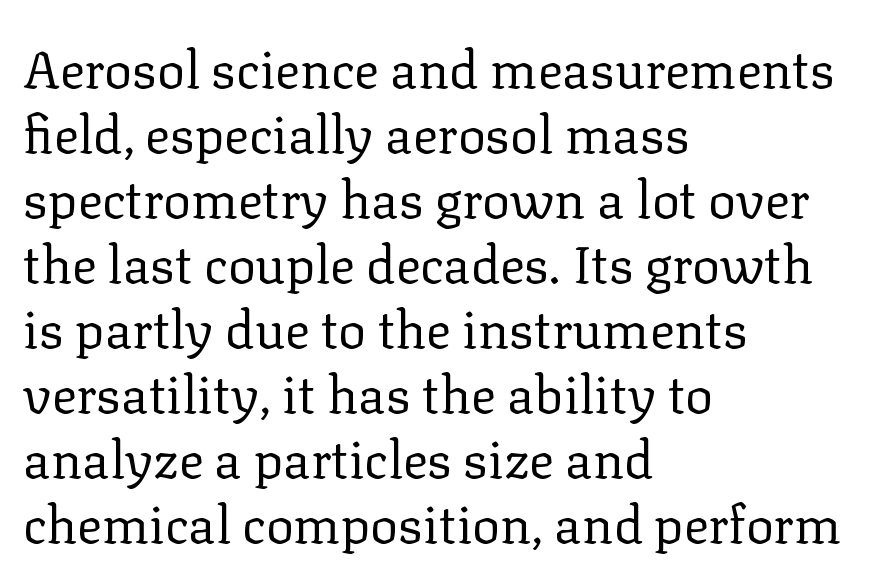
{"serif": "yes", "italic": "no", "bold": "no", "weight": "regular", "width": "normal", "stroke_contrast": "low", "x_height": "medium", "monospaced": "no", "underline": "no", "align": "left", "line_spacing": "normal", "line_spacing_ratio": 1.25, "letter_spacing": "normal", "letter_spacing_em": 0.0, "glyph_px": 52}
